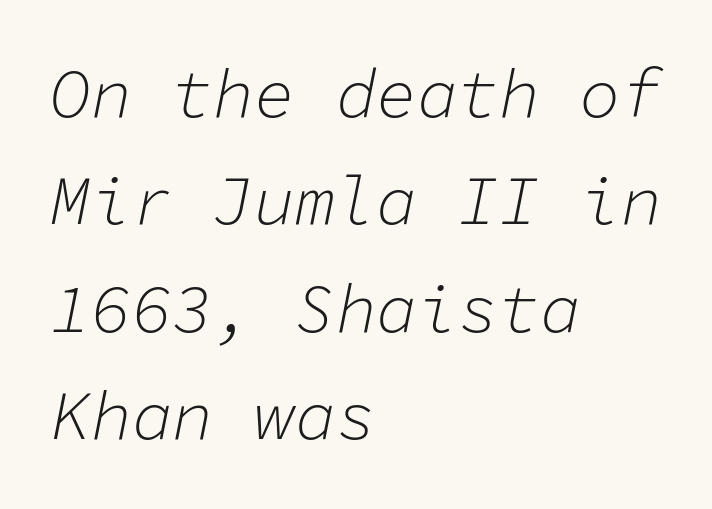
The image shows 68 px light type, italic (leaning right), monospaced; set left-aligned, normal line spacing (1.58x), normal letter spacing, not underlined; low stroke contrast and a medium x-height.
